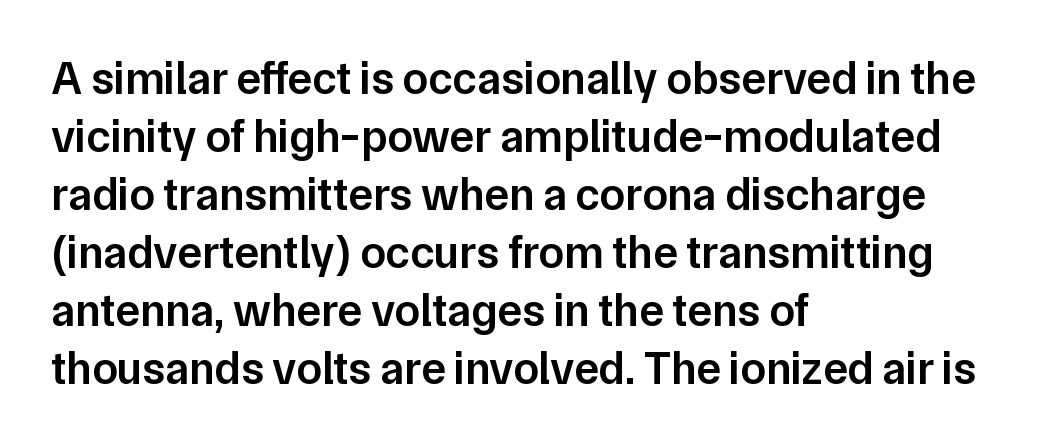
The image shows 46 px semibold sans-serif type, upright; set left-aligned, normal line spacing (1.26x), normal letter spacing, not underlined; low stroke contrast and a medium x-height.
